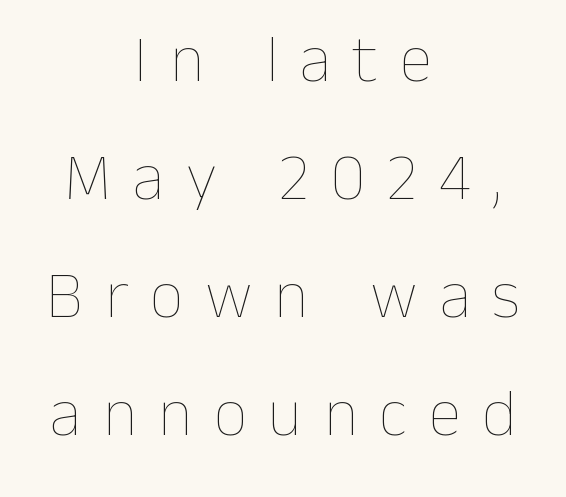
The image shows 66 px thin type, upright; set centered, line spacing 1.79x, unusually wide letter spacing (+0.33 em), not underlined; low stroke contrast and a medium x-height.
